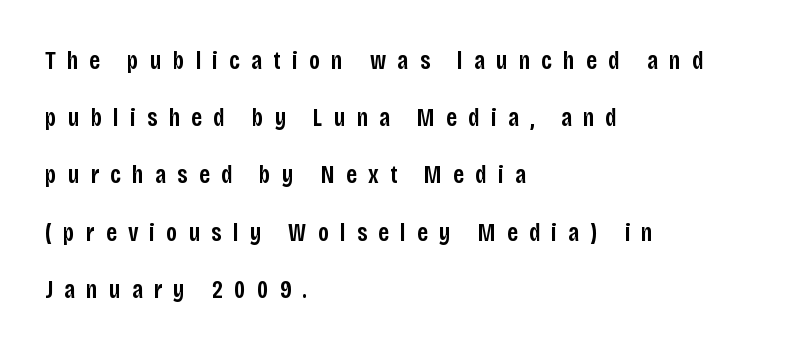
{"italic": "no", "bold": "semi", "underline": "no", "align": "left", "line_spacing": "loose", "line_spacing_ratio": 2.29, "letter_spacing": "wide", "letter_spacing_em": 0.45, "glyph_px": 25}
